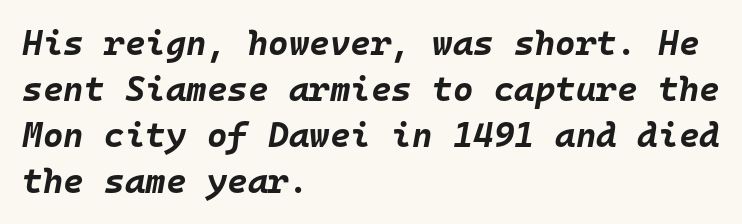
Think of a typewriter: that constant character pitch is what you see here. As a designer I'd log this as weight 700, bold. Quick note: underline off. There's an unmistakable incline to the writing here.
